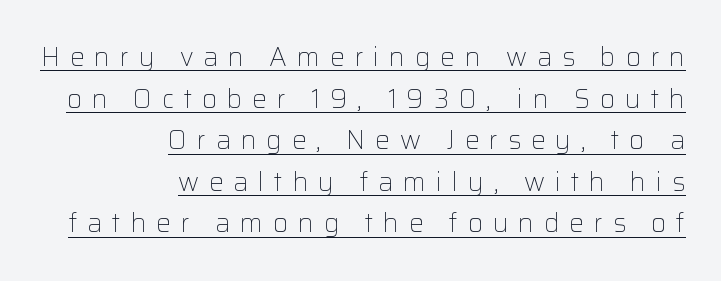
Q: Is the text bold? A: No.
Q: Is the text italic (slanted)? A: No, it is upright.
Q: Is the text underlined? A: Yes.
Q: How is the paragraph aligned? A: Right-aligned.
Q: Is the spacing between letters normal or unusually wide? A: Unusually wide.
Q: Is the spacing between lines tight, normal or loose? A: Normal.
